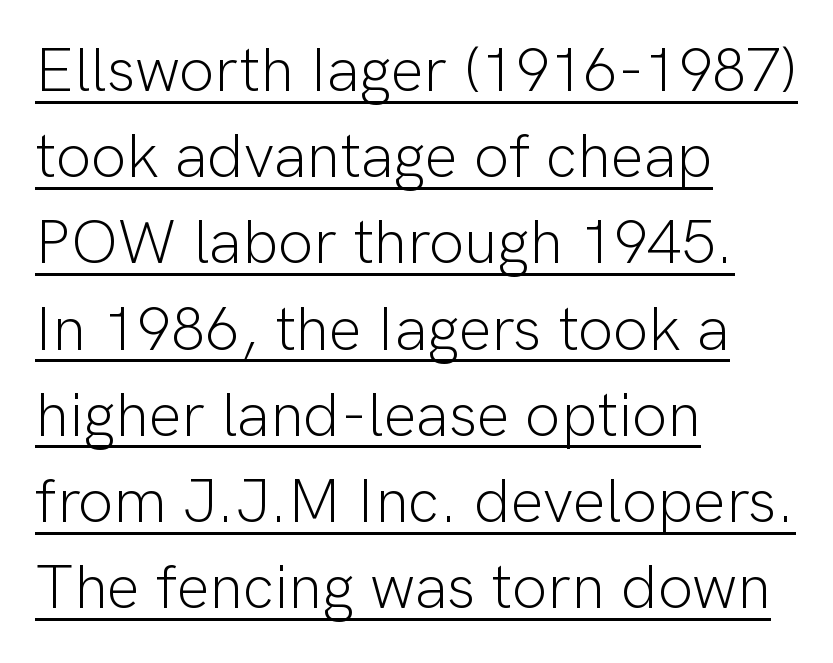
Q: Is the text bold? A: No.
Q: Is the text italic (slanted)? A: No, it is upright.
Q: Is the typeface a serif or a sans-serif typeface? A: Sans-serif.
Q: Is the text underlined? A: Yes.
Q: How is the paragraph aligned? A: Left-aligned.
Q: Is the spacing between letters normal or unusually wide? A: Normal.
Q: Is the spacing between lines tight, normal or loose? A: Normal.
Q: Width (condensed, normal, or wide)? A: Normal.
Q: Stroke contrast? A: Low.
Q: x-height? A: Medium.
Q: Monospaced? A: No.
